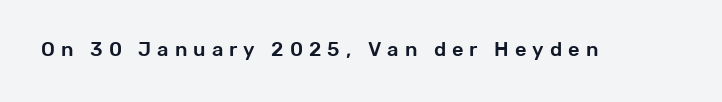
Q: Is the text italic (slanted)? A: No, it is upright.
Q: Is the text underlined? A: No.
Q: Is the spacing between letters normal or unusually wide? A: Unusually wide.
